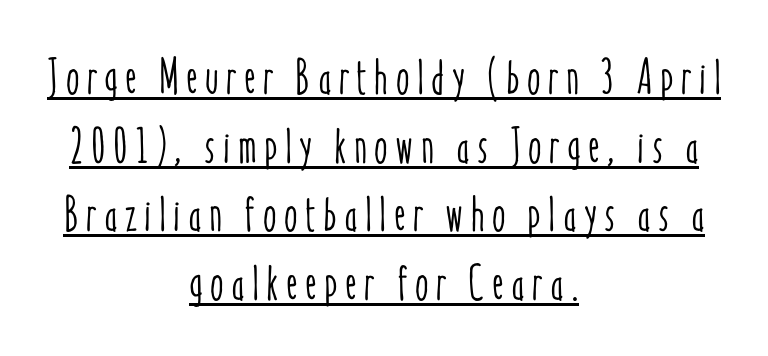
Q: Is the text italic (slanted)? A: No, it is upright.
Q: Is the text underlined? A: Yes.
Q: How is the paragraph aligned? A: Centered.
Q: Is the spacing between lines tight, normal or loose? A: Normal.
Q: Width (condensed, normal, or wide)? A: Condensed.
Q: Stroke contrast? A: Low.
Q: x-height? A: Medium.
Q: Monospaced? A: No.
